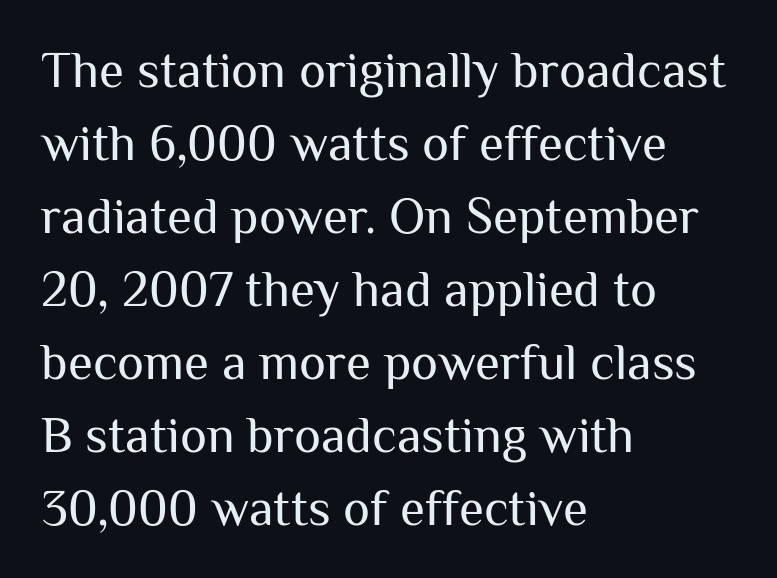
Q: Is the text bold? A: No.
Q: Is the text italic (slanted)? A: No, it is upright.
Q: Is the typeface a serif or a sans-serif typeface? A: Sans-serif.
Q: Is the text underlined? A: No.
Q: How is the paragraph aligned? A: Left-aligned.
Q: Is the spacing between letters normal or unusually wide? A: Normal.
Q: Is the spacing between lines tight, normal or loose? A: Normal.
Q: Width (condensed, normal, or wide)? A: Normal.
Q: Stroke contrast? A: Medium.
Q: x-height? A: Medium.
Q: Monospaced? A: No.
